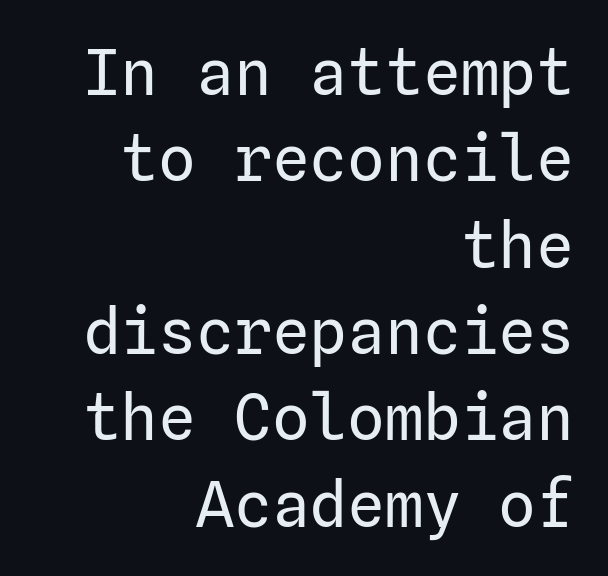
Horizontal bands of white between lines are of average thickness. The passage is arranged like a letterhead date or caption credit — flush right. What stands out about the letter spacing? Nothing — it is the standard amount. The space directly below the letters is spotless. Nothing heavy about these letters — not bold at all. Posture: vertical.
